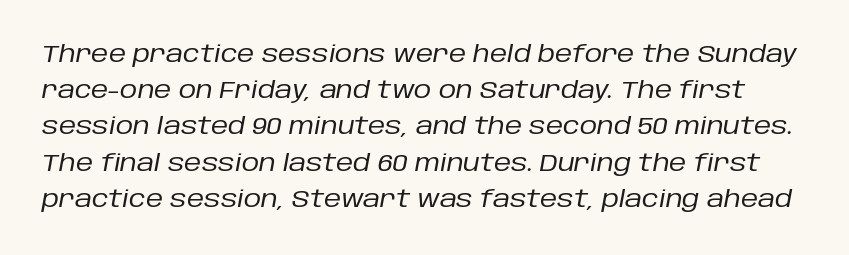
The image shows 24 px text type, italic (leaning right); set normal line spacing (1.51x), normal letter spacing, not underlined.
